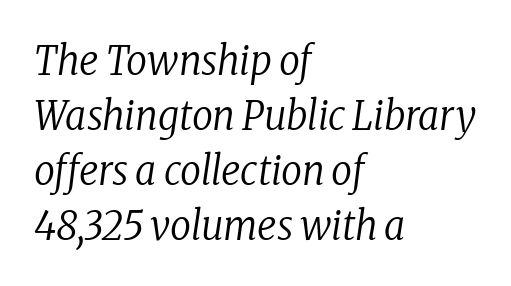
{"serif": "yes", "italic": "yes", "lean": "right", "slant_degrees": 8, "bold": "no", "weight": "regular", "width": "condensed", "stroke_contrast": "low", "x_height": "medium", "monospaced": "no", "underline": "no", "align": "left", "line_spacing": "normal", "line_spacing_ratio": 1.34, "letter_spacing": "normal", "letter_spacing_em": 0.0, "glyph_px": 41}
